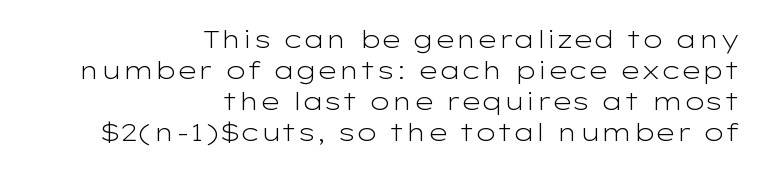
The image shows 25 px text type, upright; set right-aligned, line spacing 1.24x, normal letter spacing, not underlined.
